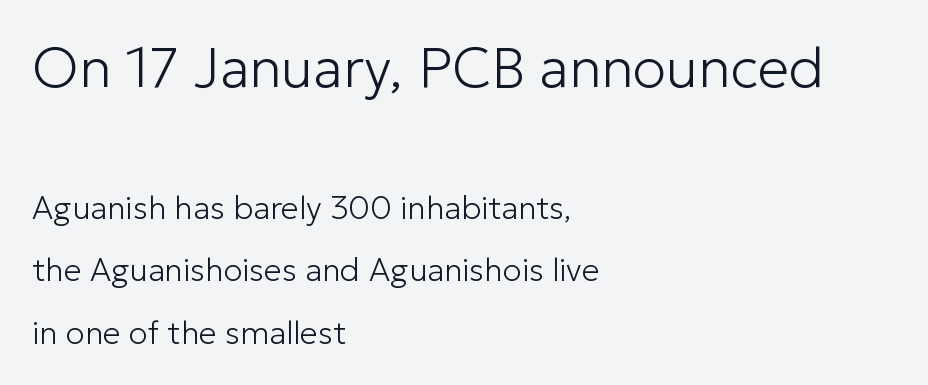
The image shows 56 px light sans-serif type, upright; set left-aligned, loose line spacing (1.96x), normal letter spacing, not underlined; the first (top) block is 1.75x larger; low stroke contrast and a medium x-height.
